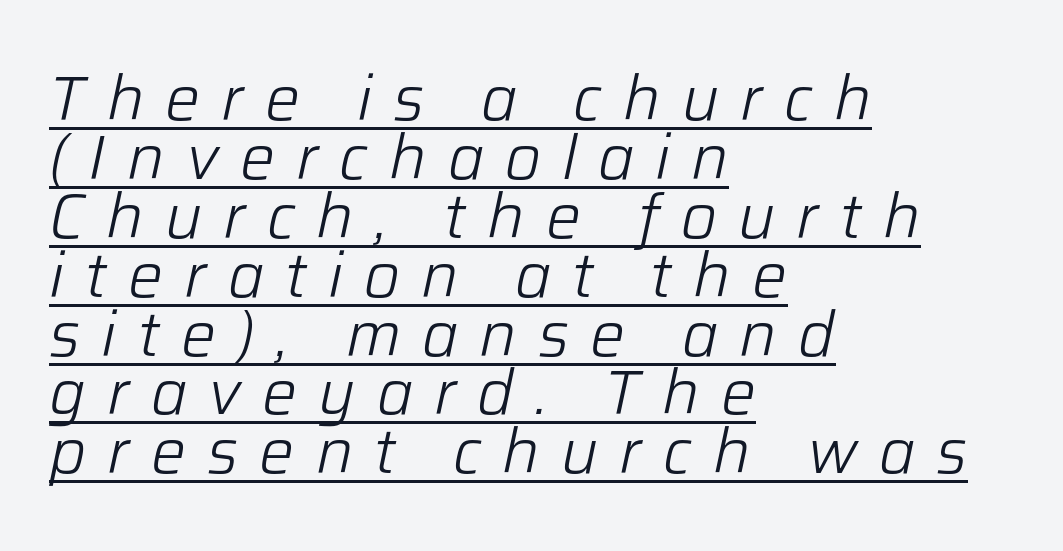
The image shows 62 px light type, italic (leaning right); set left-aligned, tight line spacing (0.95x), unusually wide letter spacing (+0.34 em), underlined; low stroke contrast and a medium x-height.
